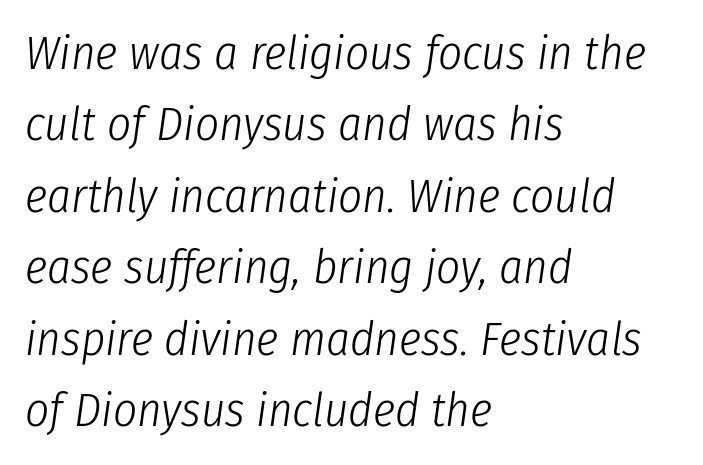
The image shows 47 px light, condensed type, italic (leaning right); set left-aligned, normal line spacing (1.52x), normal letter spacing, not underlined; low stroke contrast and a medium x-height.
